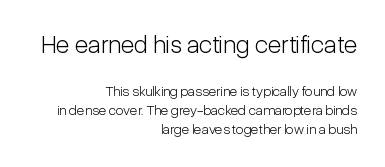
Lines of text with bare space underneath. Character size in the leading block exceeds that of the trailing block. No italicization has been applied; the sample stays upright. Does the leading feel generous? No, just average.
